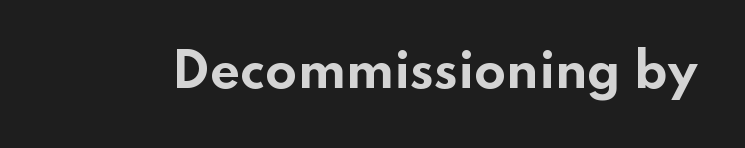
{"serif": "no", "italic": "no", "bold": "yes", "weight": "bold", "width": "wide", "stroke_contrast": "low", "x_height": "small", "monospaced": "no", "underline": "no", "letter_spacing": "normal", "letter_spacing_em": 0.0, "glyph_px": 47}
